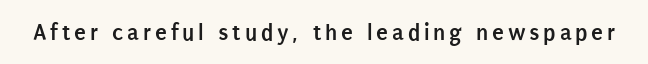
I'd describe the lettering as bold — thick and assertive. Quick note: underline off. It's the straight-up-and-down kind of type.
